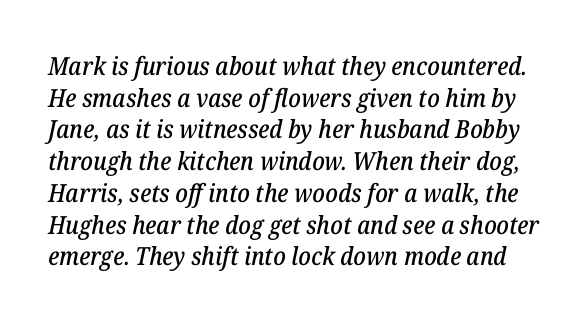
{"italic": "yes", "lean": "right", "slant_degrees": 12, "underline": "no", "line_spacing": "normal", "line_spacing_ratio": 1.27, "letter_spacing": "normal", "letter_spacing_em": 0.0, "glyph_px": 25}
